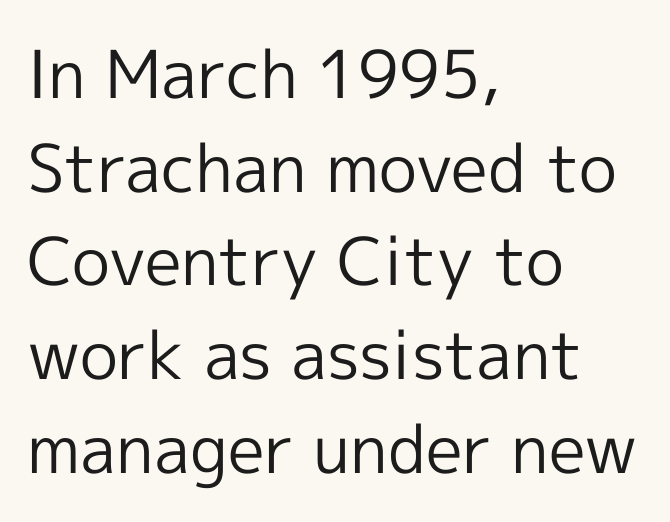
{"serif": "no", "italic": "no", "bold": "no", "weight": "regular", "width": "normal", "x_height": "medium", "monospaced": "no", "underline": "no", "align": "left", "line_spacing": "normal", "line_spacing_ratio": 1.42, "letter_spacing": "normal", "letter_spacing_em": 0.0, "glyph_px": 66}
